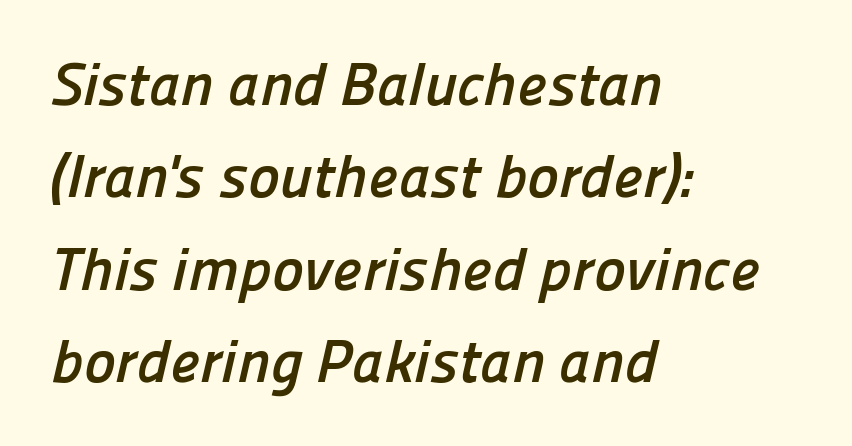
Q: Is the text bold? A: Yes.
Q: Is the typeface a serif or a sans-serif typeface? A: Sans-serif.
Q: Is the text underlined? A: No.
Q: How is the paragraph aligned? A: Left-aligned.
Q: Is the spacing between letters normal or unusually wide? A: Normal.
Q: Is the spacing between lines tight, normal or loose? A: Normal.
Q: Width (condensed, normal, or wide)? A: Normal.
Q: Stroke contrast? A: Low.
Q: x-height? A: Medium.
Q: Monospaced? A: No.
